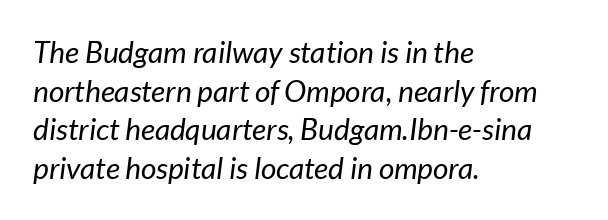
Q: Is the text bold? A: No.
Q: Is the text italic (slanted)? A: Yes, it leans right by about 7 degrees.
Q: Is the text underlined? A: No.
Q: How is the paragraph aligned? A: Left-aligned.
Q: Is the spacing between letters normal or unusually wide? A: Normal.
Q: Is the spacing between lines tight, normal or loose? A: Normal.
Q: Width (condensed, normal, or wide)? A: Normal.
Q: Stroke contrast? A: Low.
Q: x-height? A: Medium.
Q: Monospaced? A: No.
